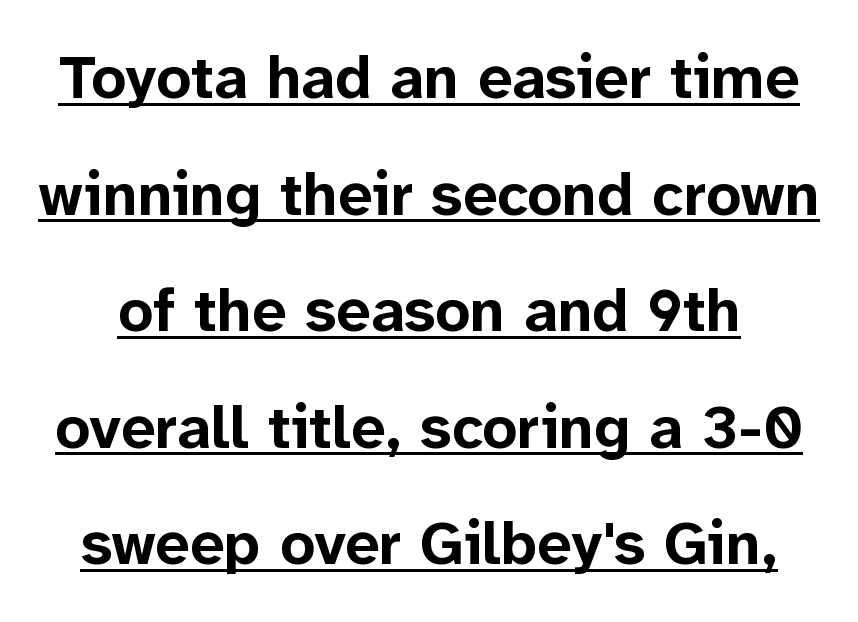
Line spacing here is loose. The string is rendered with underlining switched on. These lines keep a tight, regular rhythm from letter to letter. These lines are rendered in a variable-pitch font. This sample uses an upright cut, with every glyph sitting square on the baseline.
